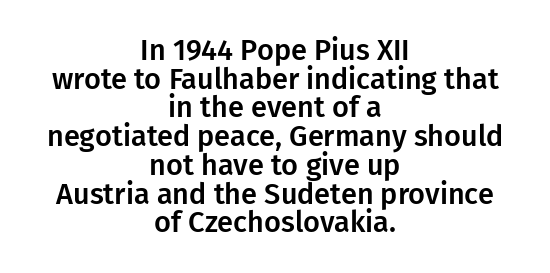
{"serif": "no", "italic": "no", "width": "normal", "stroke_contrast": "low", "x_height": "medium", "monospaced": "no", "underline": "no", "align": "center", "line_spacing": "tight", "line_spacing_ratio": 0.99, "letter_spacing": "normal", "letter_spacing_em": 0.0, "glyph_px": 29}
